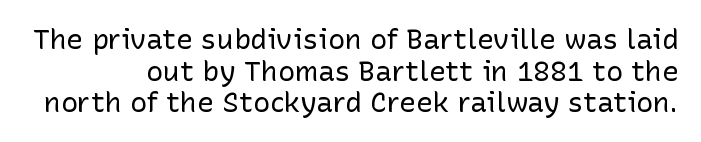
The image shows 28 px regular-weight sans-serif type, upright; set tight line spacing (1.13x), normal letter spacing, not underlined; low stroke contrast and a medium x-height.
